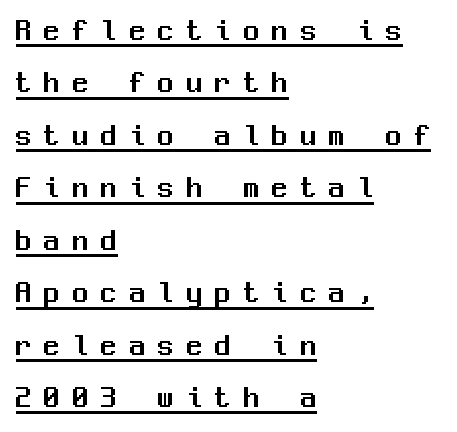
Q: Is the text italic (slanted)? A: No, it is upright.
Q: Is the typeface a serif or a sans-serif typeface? A: Sans-serif.
Q: Is the text underlined? A: Yes.
Q: How is the paragraph aligned? A: Left-aligned.
Q: Is the spacing between letters normal or unusually wide? A: Unusually wide.
Q: Is the spacing between lines tight, normal or loose? A: Normal.
Q: Width (condensed, normal, or wide)? A: Normal.
Q: Stroke contrast? A: Medium.
Q: x-height? A: Medium.
Q: Monospaced? A: Yes.
